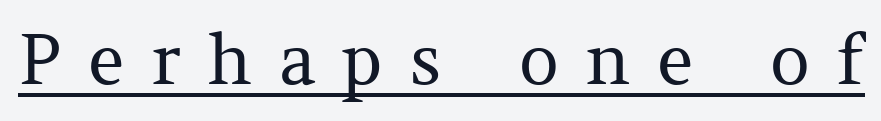
Is this a heavy cut? Hardly; it is regular or lighter. Honestly, the underline is the first thing you notice here. This rendering widens character spacing well past its baseline value. These lines were composed using upright roman letters.
